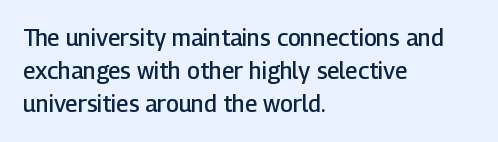
{"italic": "no", "bold": "semi", "underline": "no", "align": "left", "line_spacing": "normal", "line_spacing_ratio": 1.44, "letter_spacing": "normal", "letter_spacing_em": 0.0, "glyph_px": 23}
